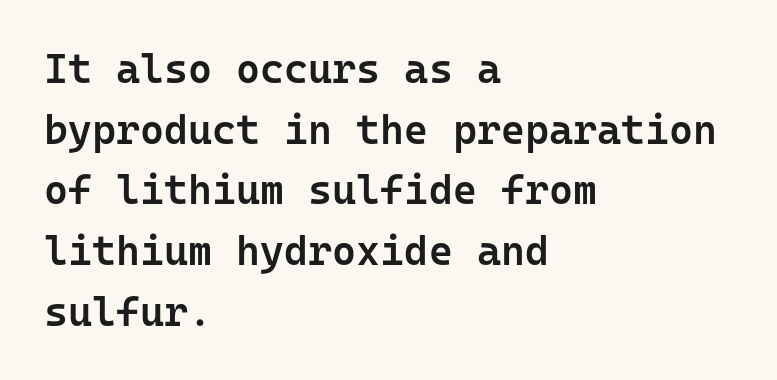
Q: Is the text bold? A: Semi-bold.
Q: Is the text italic (slanted)? A: No, it is upright.
Q: Is the typeface a serif or a sans-serif typeface? A: Sans-serif.
Q: Is the text underlined? A: No.
Q: How is the paragraph aligned? A: Left-aligned.
Q: Is the spacing between letters normal or unusually wide? A: Normal.
Q: Is the spacing between lines tight, normal or loose? A: Normal.
Q: Width (condensed, normal, or wide)? A: Normal.
Q: Stroke contrast? A: Low.
Q: x-height? A: Medium.
Q: Monospaced? A: Yes.
